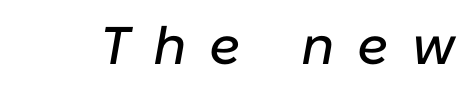
{"italic": "yes", "lean": "right", "slant_degrees": 10, "width": "normal", "stroke_contrast": "low", "x_height": "medium", "monospaced": "no", "underline": "no", "letter_spacing": "wide", "letter_spacing_em": 0.43, "glyph_px": 53}
